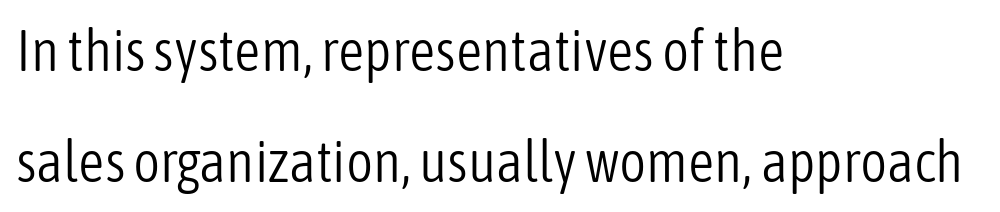
It's the straight-up-and-down kind of type. Inter-character spacing is left at the font's built-in metrics. Grotesque or geometric, the face here clearly has no serifs. A light-to-regular cut is what we see here.
